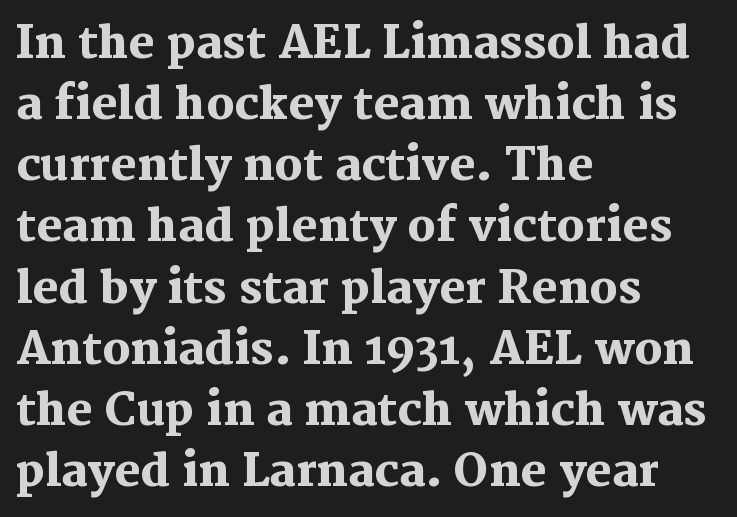
{"serif": "yes", "italic": "no", "bold": "yes", "weight": "heavy", "width": "normal", "stroke_contrast": "medium", "x_height": "medium", "monospaced": "no", "underline": "no", "align": "left", "line_spacing": "normal", "line_spacing_ratio": 1.39, "letter_spacing": "normal", "letter_spacing_em": 0.0, "glyph_px": 44}
